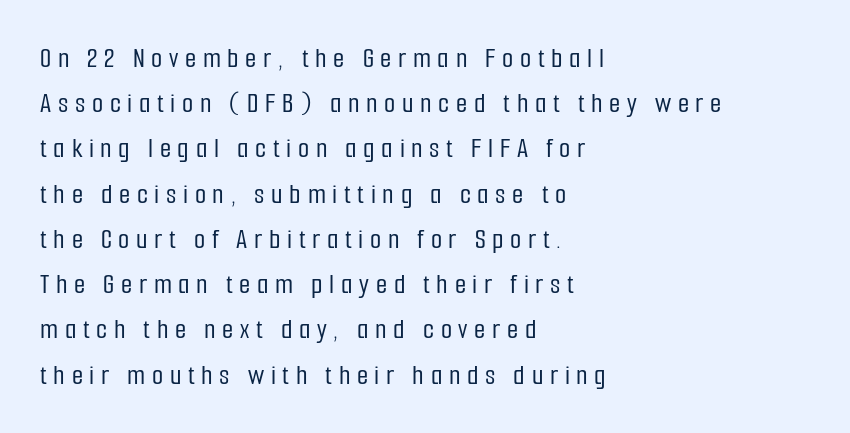
Q: Is the text italic (slanted)? A: No, it is upright.
Q: Is the typeface a serif or a sans-serif typeface? A: Sans-serif.
Q: Is the text underlined? A: No.
Q: How is the paragraph aligned? A: Left-aligned.
Q: Is the spacing between letters normal or unusually wide? A: Unusually wide.
Q: Is the spacing between lines tight, normal or loose? A: Normal.
Q: Width (condensed, normal, or wide)? A: Condensed.
Q: Stroke contrast? A: Low.
Q: x-height? A: Medium.
Q: Monospaced? A: No.
